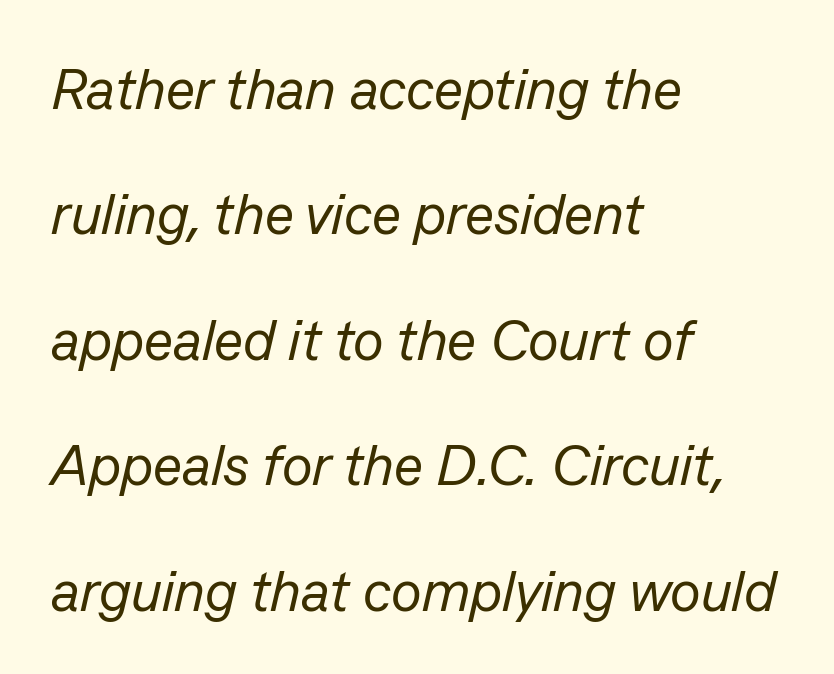
{"italic": "yes", "lean": "right", "slant_degrees": 13, "bold": "no", "weight": "regular", "width": "normal", "stroke_contrast": "low", "x_height": "medium", "monospaced": "no", "underline": "no", "align": "left", "line_spacing": "loose", "line_spacing_ratio": 2.2, "letter_spacing": "normal", "letter_spacing_em": 0.0, "glyph_px": 57}
